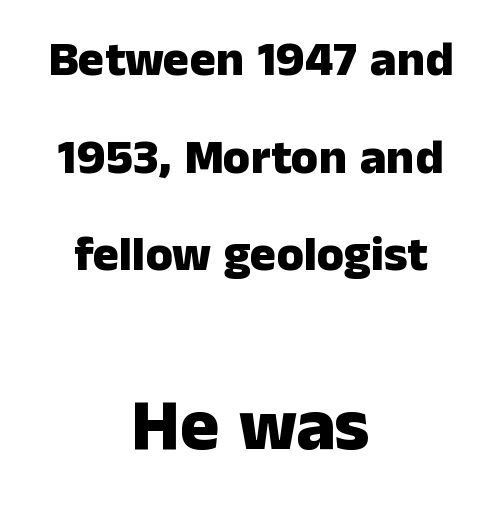
The image shows 73 px heavy sans-serif type, upright; set centered, loose line spacing (1.99x), normal letter spacing, not underlined; the second (bottom) block is 1.49x larger; low stroke contrast and a medium x-height.
